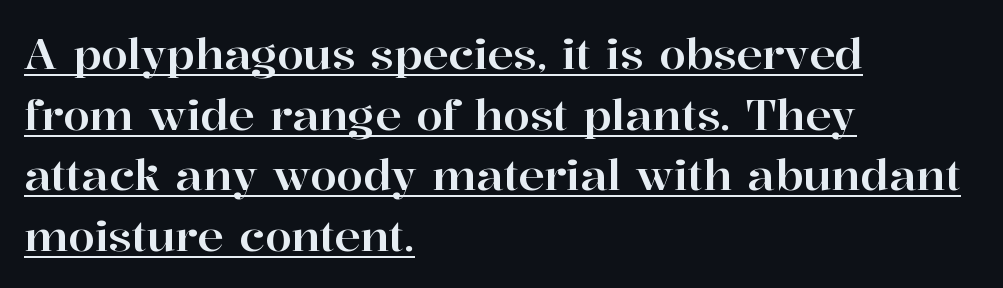
There is no visible air inserted between adjacent glyphs. These lines stack with their left ends in a neat column. Unlike a clean sans, this face finishes its strokes with serifs. Style check: upright.
